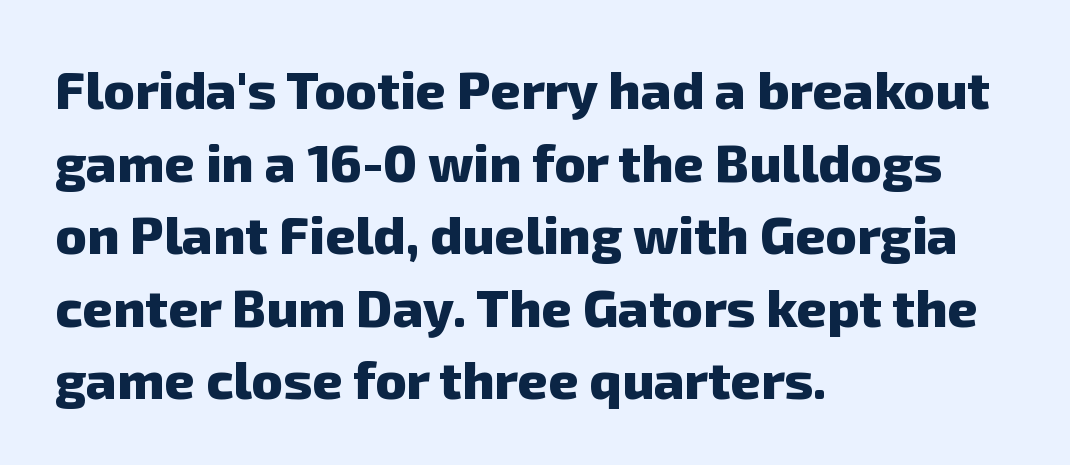
The image shows 53 px heavy sans-serif type; set left-aligned, normal line spacing (1.37x), normal letter spacing, not underlined; low stroke contrast and a medium x-height.
